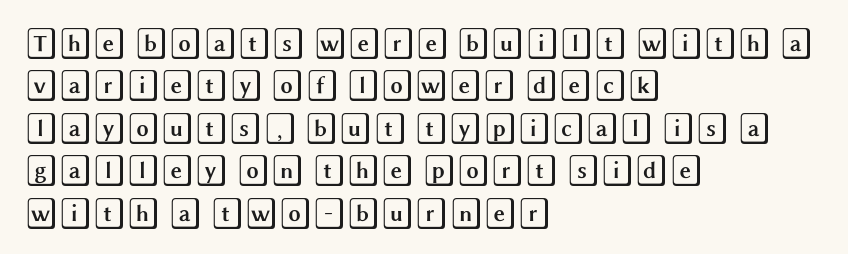
The image shows 31 px wide type, upright; set left-aligned, normal line spacing (1.37x), normal letter spacing, not underlined; a large x-height.
